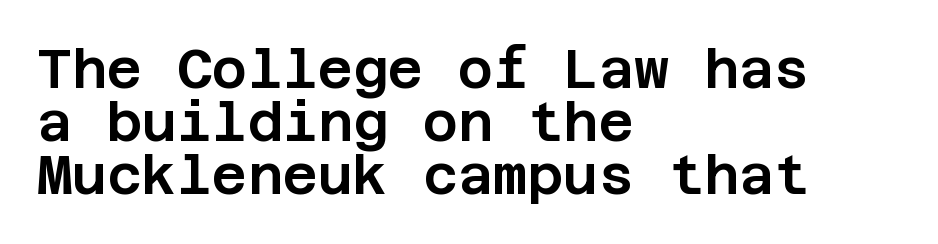
Q: Is the text italic (slanted)? A: No, it is upright.
Q: Is the typeface a serif or a sans-serif typeface? A: Sans-serif.
Q: Is the text underlined? A: No.
Q: How is the paragraph aligned? A: Left-aligned.
Q: Is the spacing between letters normal or unusually wide? A: Normal.
Q: Is the spacing between lines tight, normal or loose? A: Tight.
Q: Width (condensed, normal, or wide)? A: Normal.
Q: Stroke contrast? A: Low.
Q: x-height? A: Large.
